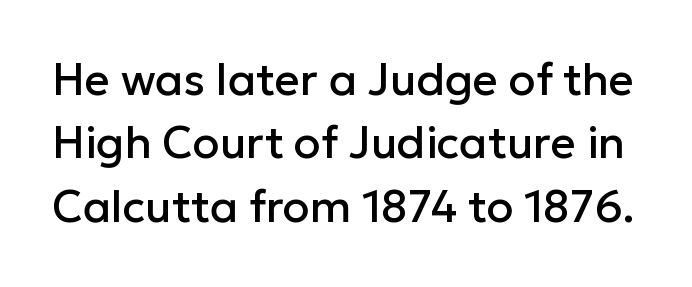
{"serif": "no", "italic": "no", "width": "normal", "stroke_contrast": "low", "x_height": "medium", "monospaced": "no", "underline": "no", "line_spacing": "normal", "line_spacing_ratio": 1.44, "letter_spacing": "normal", "letter_spacing_em": 0.0, "glyph_px": 44}
